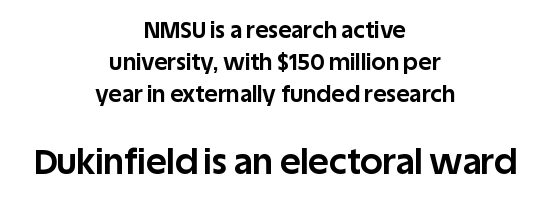
{"serif": "no", "italic": "no", "bold": "yes", "weight": "bold", "width": "normal", "stroke_contrast": "low", "x_height": "large", "monospaced": "no", "underline": "no", "align": "center", "line_spacing": "normal", "line_spacing_ratio": 1.4, "letter_spacing": "normal", "letter_spacing_em": 0.0, "larger_block": "second", "size_ratio": 1.52, "glyph_px": 35}
